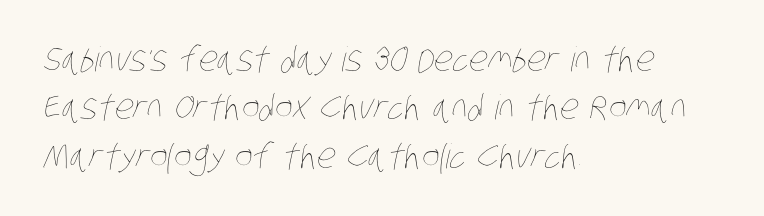
{"bold": "no", "weight": "thin", "width": "condensed", "stroke_contrast": "low", "x_height": "large", "monospaced": "no", "underline": "no", "align": "left", "line_spacing": "normal", "line_spacing_ratio": 1.42, "letter_spacing": "normal", "letter_spacing_em": 0.0, "glyph_px": 34}
